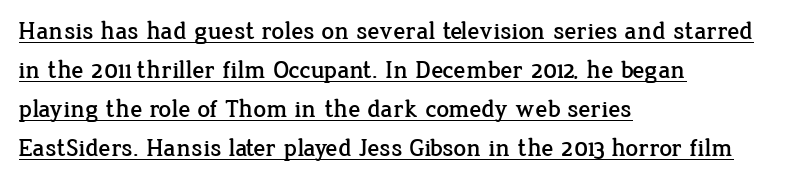
Quick note: interline space is typical. Compared with a centered layout, this one pins lines to the left instead. Notice how the stems are strictly vertical — no italics here. Check the space under the baseline: a stroke is drawn there. The letters sit at their default tracking, neither squeezed nor spread.
